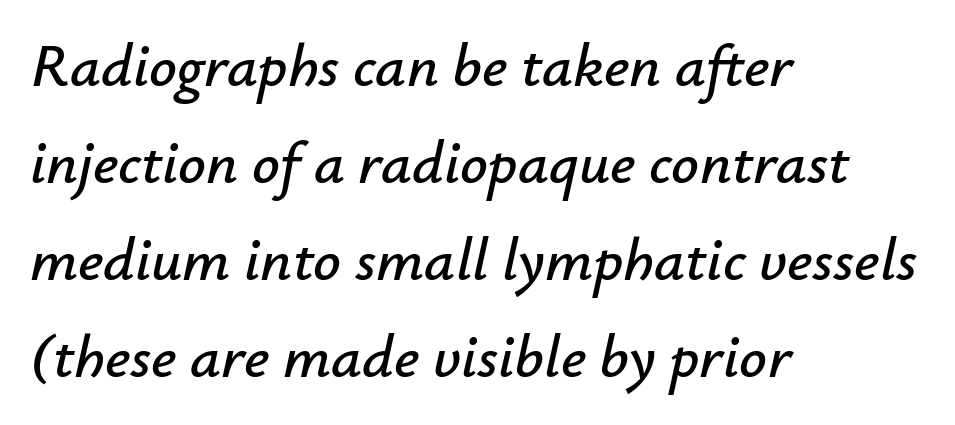
The image shows 61 px text type, italic (leaning right); set left-aligned, normal line spacing (1.59x), normal letter spacing, not underlined; low stroke contrast and a small x-height.
